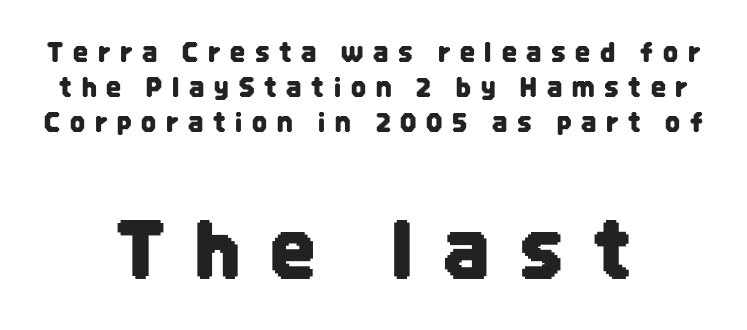
The image shows 79 px condensed sans-serif type, upright; set centered, normal line spacing (1.34x), unusually wide letter spacing (+0.38 em), not underlined; the second (bottom) block is 3.04x larger; low stroke contrast and a large x-height.
